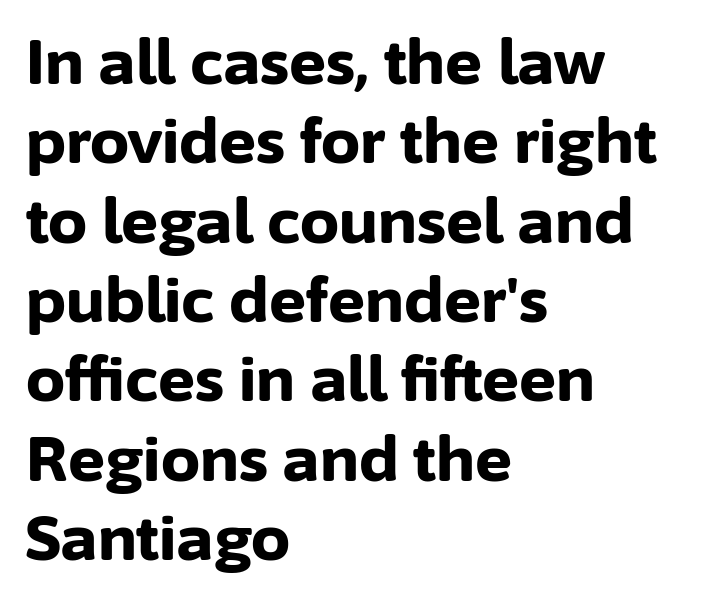
These lines carry a lot of weight — the face is fully bold. Is the block centered? No — it sits flush against the left margin. The typeface chosen for these lines omits serifs. Any mark beneath the type? The region is blank.
